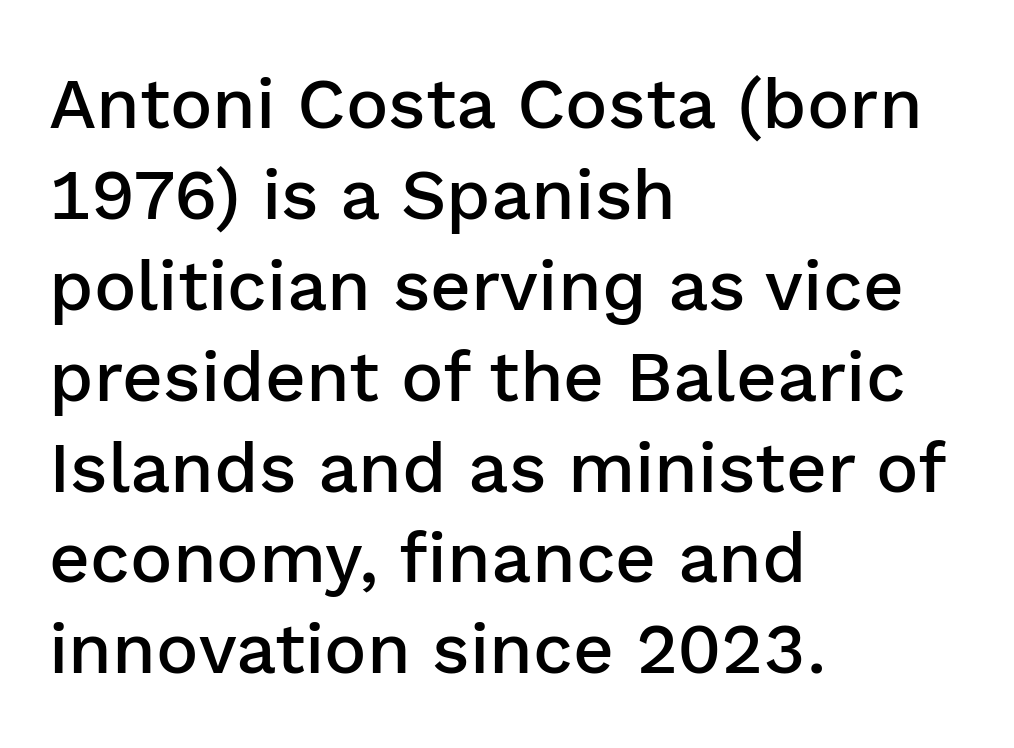
{"serif": "no", "italic": "no", "bold": "semi", "weight": "semibold", "width": "normal", "stroke_contrast": "low", "x_height": "medium", "monospaced": "no", "underline": "no", "align": "left", "line_spacing": "normal", "line_spacing_ratio": 1.28, "letter_spacing": "normal", "letter_spacing_em": 0.0, "glyph_px": 71}
